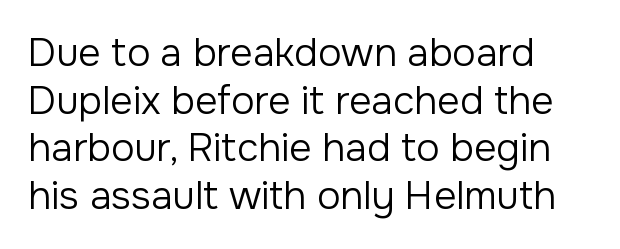
The image shows 39 px regular-weight sans-serif type, upright; set left-aligned, line spacing 1.22x, normal letter spacing, not underlined; low stroke contrast and a medium x-height.
